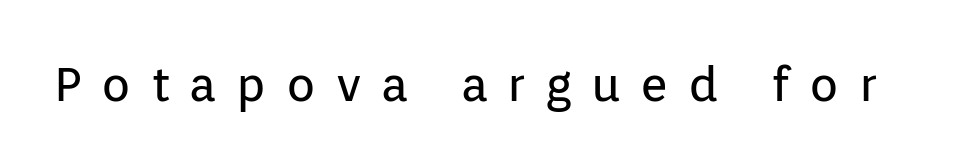
Note: no serifs on the glyphs. Beneath every word, the page is bare. The typesetting does not lean heavy: it is not bold. Spacing verdict: proportional, widths tailored to each character.
